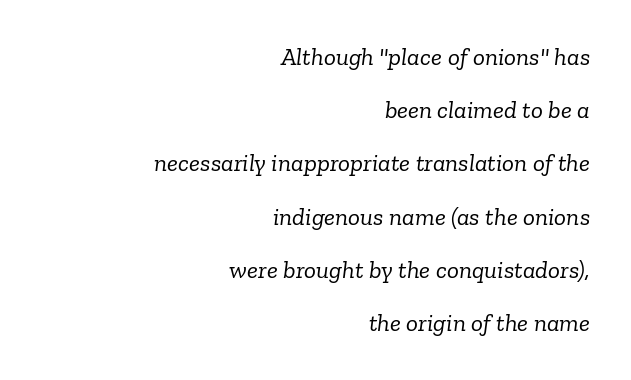
The type is set solid horizontally, with unmodified tracking. Airy leading. Weight class: somewhere from thin through regular. This sample is right-justified, so line beginnings fall wherever the words allow. Check under the words: just untouched page.
